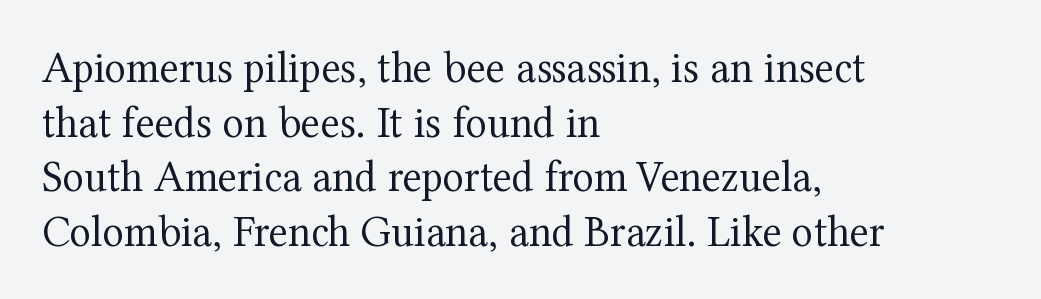
These lines are rendered in a variable-pitch font. The letters sit at their default tracking, neither squeezed nor spread. Vertical strokes here are truly vertical. Each row of text sits above clean, open space.
